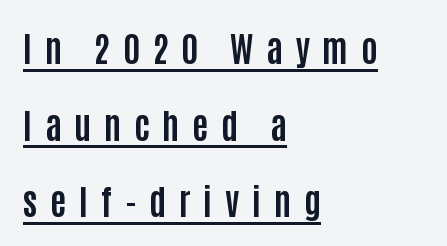
The image shows 35 px bold, condensed sans-serif type, upright; set left-aligned, loose line spacing (2.19x), unusually wide letter spacing (+0.36 em), underlined; low stroke contrast and a large x-height.
